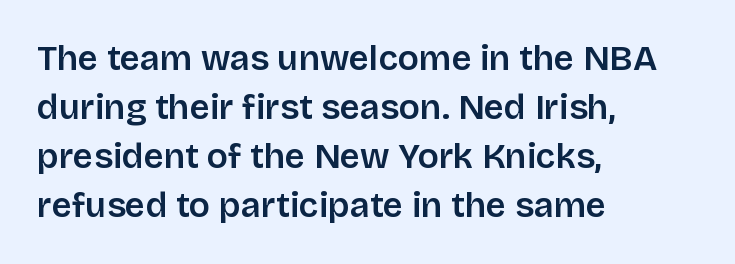
{"serif": "no", "italic": "no", "bold": "semi", "weight": "semibold", "width": "normal", "stroke_contrast": "low", "x_height": "large", "monospaced": "no", "underline": "no", "align": "left", "line_spacing": "normal", "line_spacing_ratio": 1.4, "letter_spacing": "normal", "letter_spacing_em": 0.0, "glyph_px": 35}
